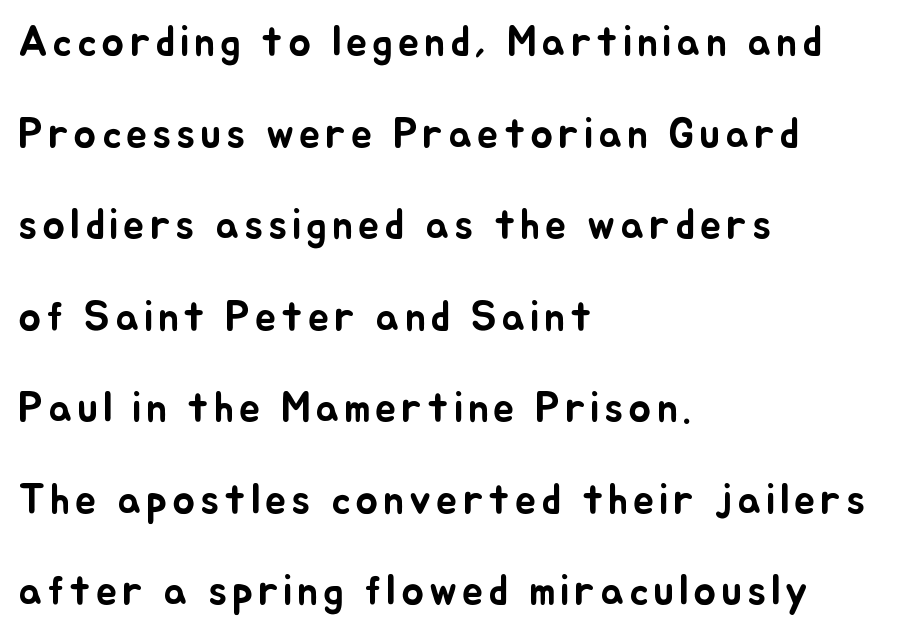
The image shows 42 px text type, upright; set left-aligned, loose line spacing (2.18x), not underlined; low stroke contrast and a small x-height.
